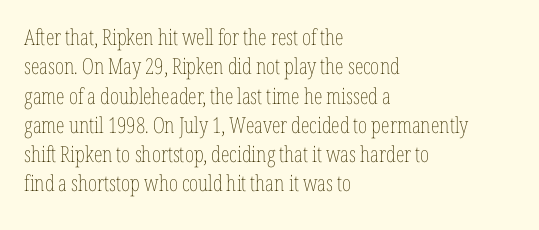
{"italic": "no", "bold": "no", "underline": "no", "align": "left", "line_spacing": "normal", "line_spacing_ratio": 1.33, "letter_spacing": "normal", "letter_spacing_em": 0.0, "glyph_px": 22}
